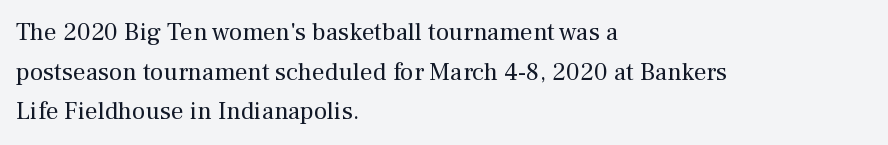
{"italic": "no", "bold": "no", "underline": "no", "align": "left", "line_spacing": "normal", "line_spacing_ratio": 1.59, "letter_spacing": "normal", "letter_spacing_em": 0.0, "glyph_px": 25}
